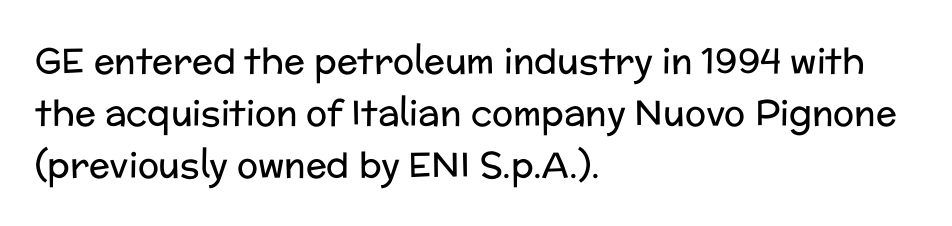
Regular leading. A bare baseline throughout the passage. Is the stroke heavy? The answer is a plain regular-or-lighter. Look at the tracking — it's just the regular setting, nothing added. Classification — sans serif.
